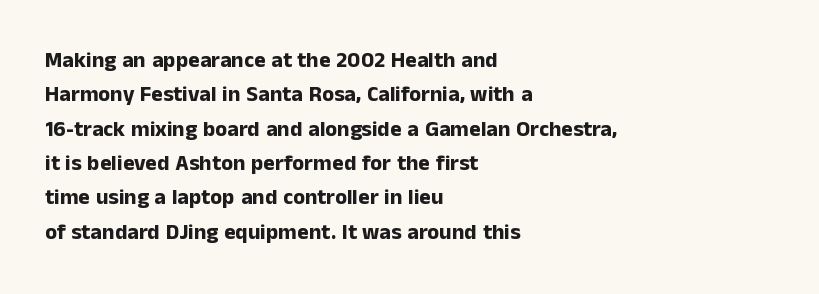
Q: Is the text bold? A: Yes.
Q: Is the text italic (slanted)? A: No, it is upright.
Q: Is the text underlined? A: No.
Q: How is the paragraph aligned? A: Left-aligned.
Q: Is the spacing between letters normal or unusually wide? A: Normal.
Q: Is the spacing between lines tight, normal or loose? A: Normal.
